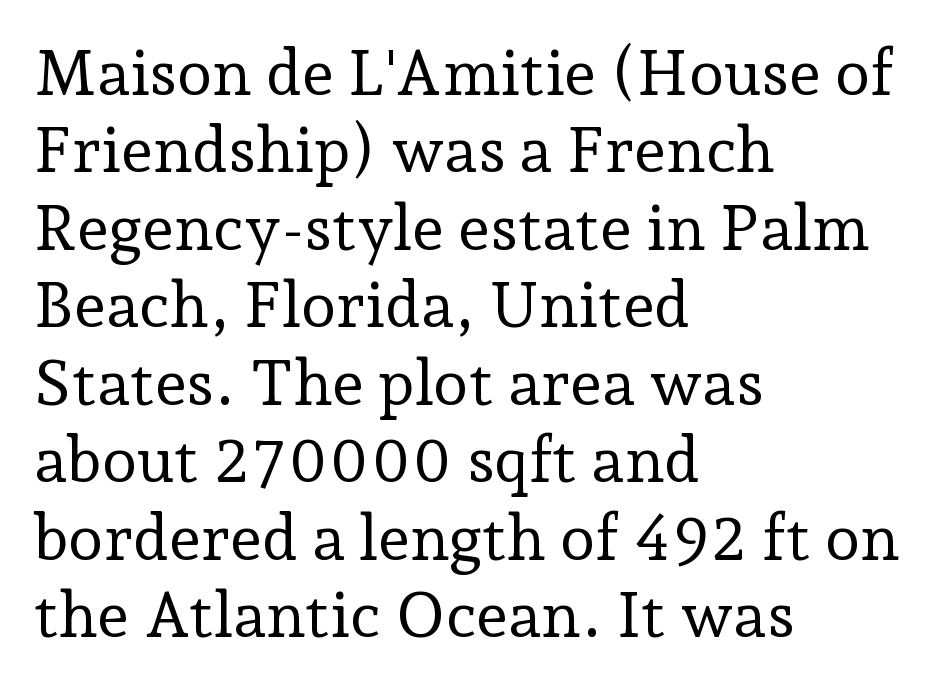
{"serif": "yes", "italic": "no", "bold": "no", "weight": "regular", "width": "normal", "stroke_contrast": "low", "x_height": "medium", "monospaced": "no", "underline": "no", "align": "left", "line_spacing_ratio": 1.21, "letter_spacing": "normal", "letter_spacing_em": 0.0, "glyph_px": 64}
